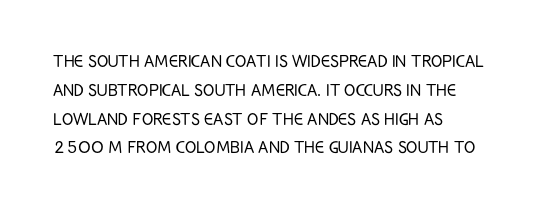
The image shows 21 px text type, upright; set left-aligned, normal line spacing (1.37x), normal letter spacing, not underlined.
